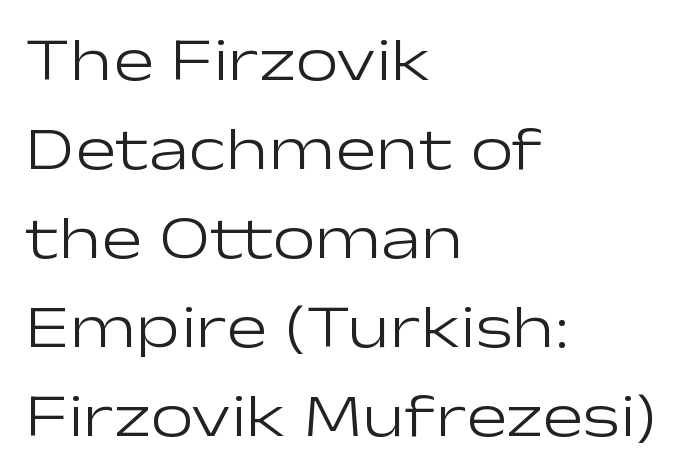
Q: Is the text bold? A: No.
Q: Is the text italic (slanted)? A: No, it is upright.
Q: Is the typeface a serif or a sans-serif typeface? A: Sans-serif.
Q: Is the text underlined? A: No.
Q: How is the paragraph aligned? A: Left-aligned.
Q: Is the spacing between letters normal or unusually wide? A: Normal.
Q: Is the spacing between lines tight, normal or loose? A: Normal.
Q: Width (condensed, normal, or wide)? A: Wide.
Q: Stroke contrast? A: Low.
Q: x-height? A: Medium.
Q: Monospaced? A: No.
